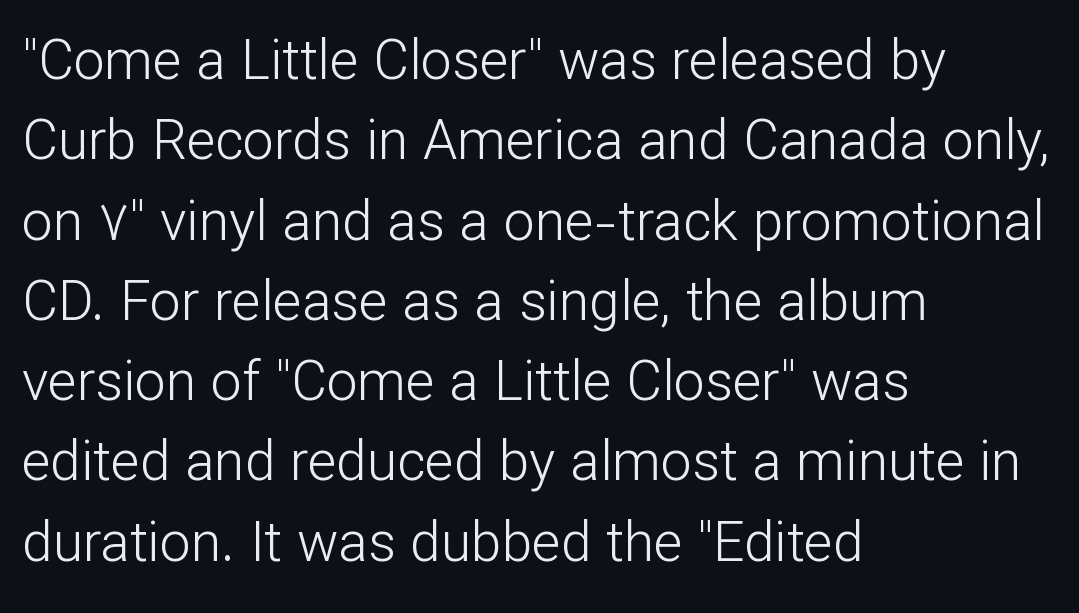
{"serif": "no", "italic": "no", "bold": "no", "weight": "light", "width": "normal", "stroke_contrast": "low", "x_height": "medium", "monospaced": "no", "underline": "no", "align": "left", "line_spacing": "normal", "line_spacing_ratio": 1.46, "letter_spacing": "normal", "letter_spacing_em": 0.0, "glyph_px": 55}
